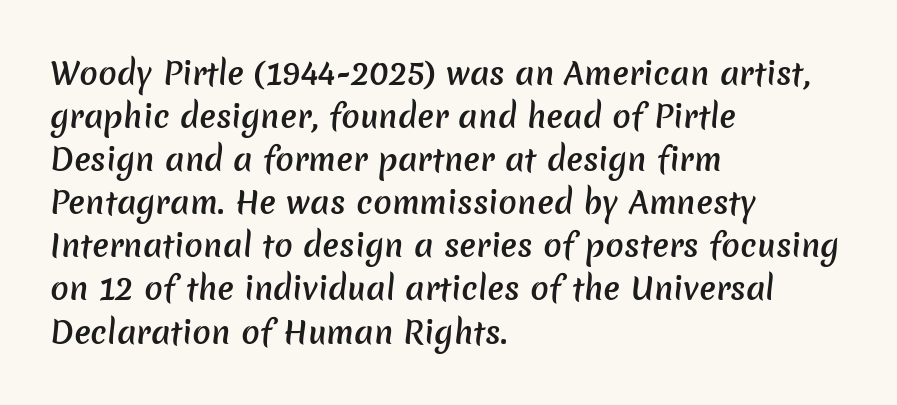
The image shows 31 px semibold sans-serif type; set left-aligned, normal line spacing (1.39x), normal letter spacing, not underlined; low stroke contrast and a medium x-height.
